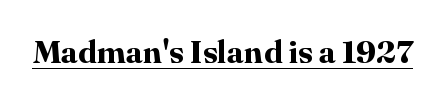
The image shows 32 px bold serif type, upright; set normal letter spacing, underlined; high stroke contrast and a medium x-height.
